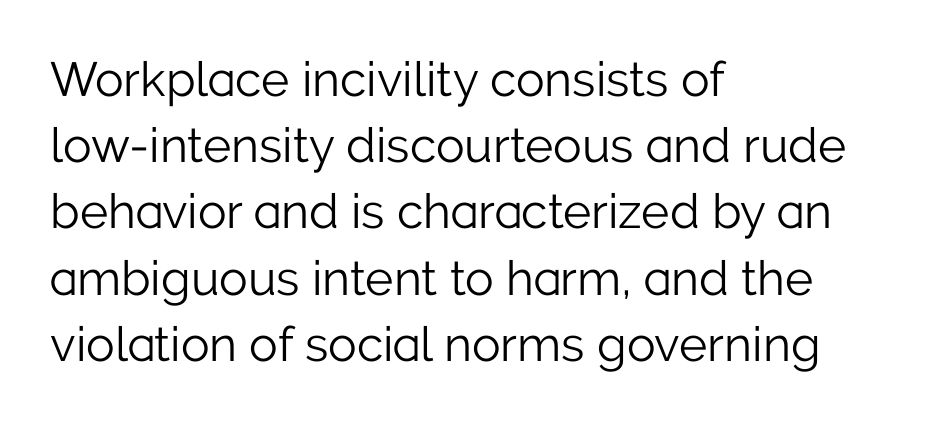
{"serif": "no", "italic": "no", "bold": "no", "weight": "light", "width": "normal", "stroke_contrast": "low", "x_height": "medium", "monospaced": "no", "underline": "no", "align": "left", "line_spacing": "normal", "line_spacing_ratio": 1.38, "letter_spacing": "normal", "letter_spacing_em": 0.0, "glyph_px": 48}
